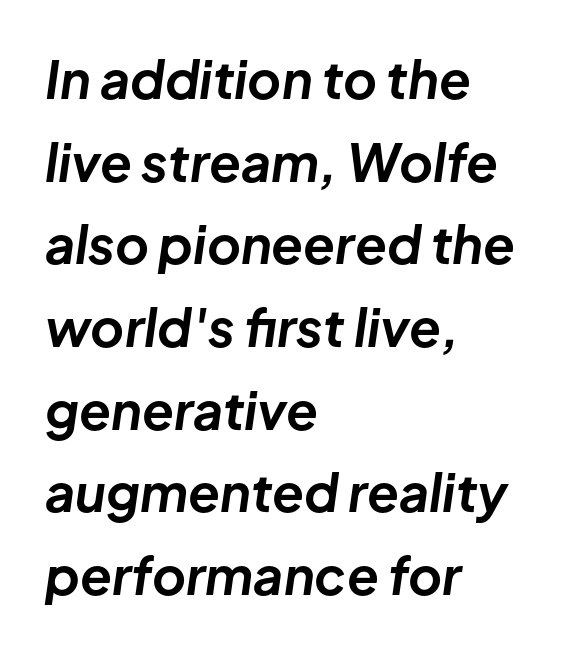
Q: Is the text bold? A: Yes.
Q: Is the text italic (slanted)? A: Yes, it leans right by about 8 degrees.
Q: Is the text underlined? A: No.
Q: How is the paragraph aligned? A: Left-aligned.
Q: Is the spacing between letters normal or unusually wide? A: Normal.
Q: Is the spacing between lines tight, normal or loose? A: Normal.
Q: Width (condensed, normal, or wide)? A: Normal.
Q: Stroke contrast? A: Low.
Q: x-height? A: Medium.
Q: Monospaced? A: No.
